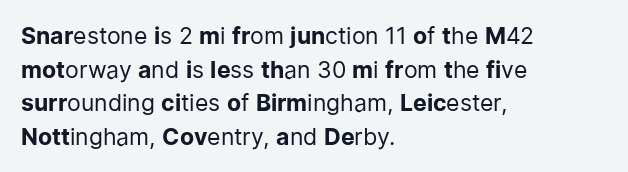
What stands out about the letter spacing? Nothing — it is the standard amount. Type without underlining. You can tell it's not italic because the verticals are truly vertical. Is there much room between lines? A standard amount, neither cramped nor airy.
